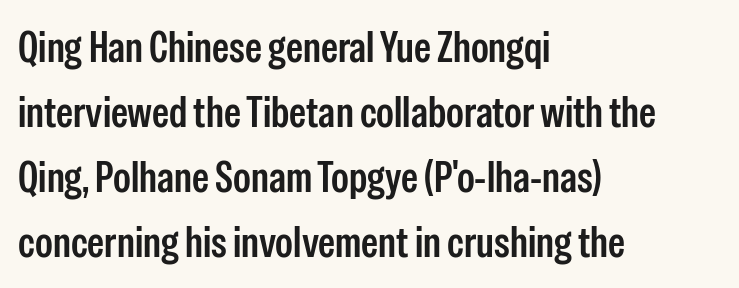
The image shows 43 px condensed sans-serif type, upright; set left-aligned, normal line spacing (1.51x), normal letter spacing, not underlined; low stroke contrast and a medium x-height.
